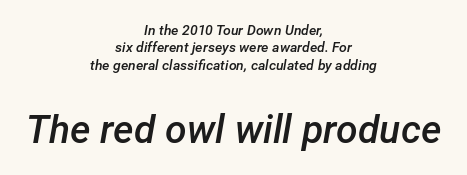
The image shows 39 px semibold type, italic (leaning right); set centered, normal line spacing (1.25x), normal letter spacing, not underlined; the second (bottom) block is 2.79x larger; low stroke contrast and a medium x-height.
